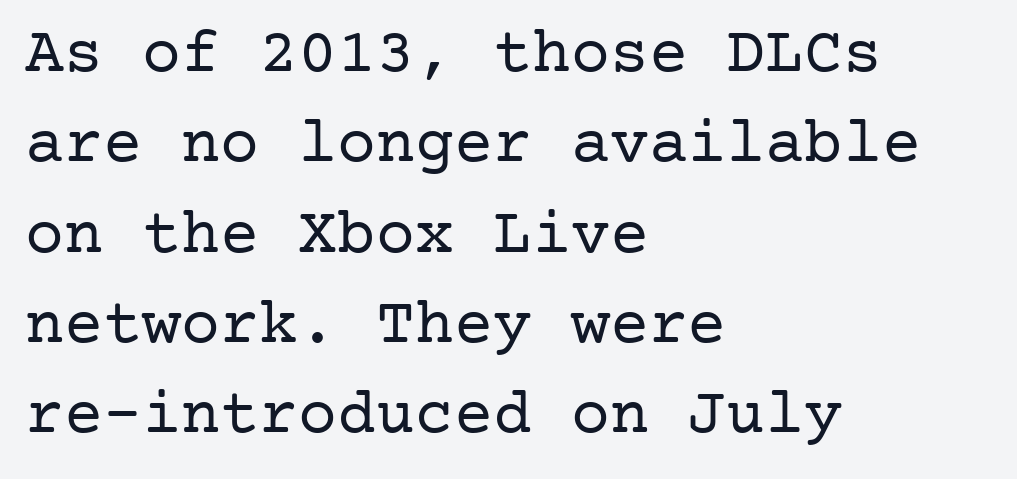
To sum up the face: it has serifs. The tracking reads as untouched default to a designer's eye. These glyphs show unthickened strokes, regular width or finer. Short and long lines alike share a common starting point at left.
